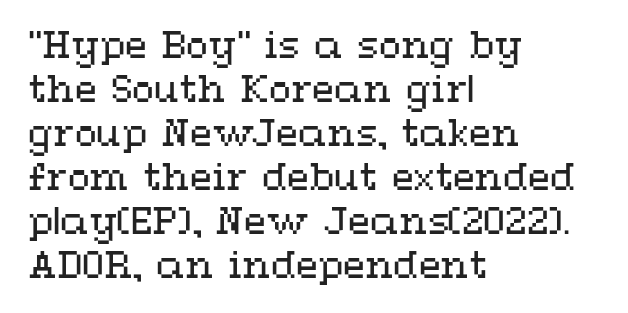
Q: Is the text bold? A: No.
Q: Is the text italic (slanted)? A: No, it is upright.
Q: Is the text underlined? A: No.
Q: How is the paragraph aligned? A: Left-aligned.
Q: Is the spacing between letters normal or unusually wide? A: Normal.
Q: Width (condensed, normal, or wide)? A: Wide.
Q: Stroke contrast? A: Medium.
Q: x-height? A: Medium.
Q: Monospaced? A: No.
